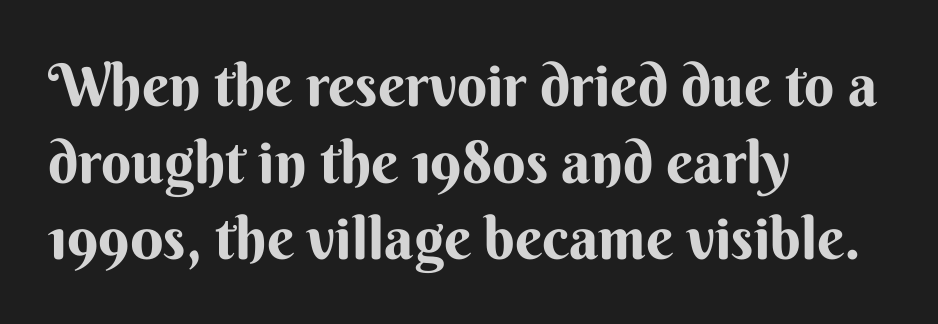
The image shows 59 px bold sans-serif type, upright; set left-aligned, normal line spacing (1.3x), normal letter spacing, not underlined; medium stroke contrast and a small x-height.
